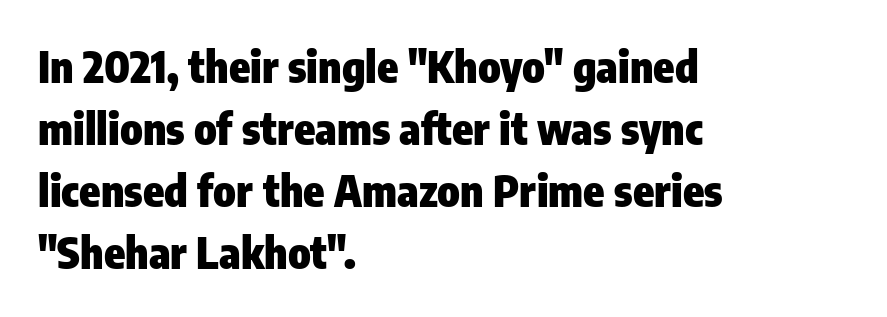
The image shows 43 px heavy, condensed sans-serif type, upright; set left-aligned, normal line spacing (1.44x), normal letter spacing, not underlined; low stroke contrast and a medium x-height.
